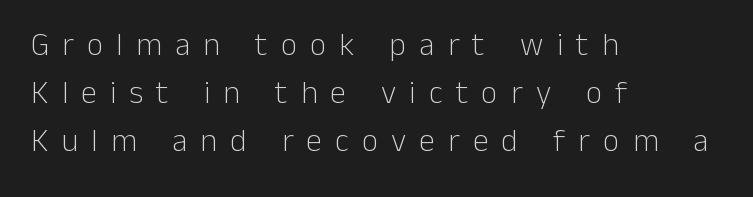
The image shows 32 px light sans-serif type, upright; set left-aligned, normal line spacing (1.5x), unusually wide letter spacing (+0.41 em), not underlined; low stroke contrast and a medium x-height.
